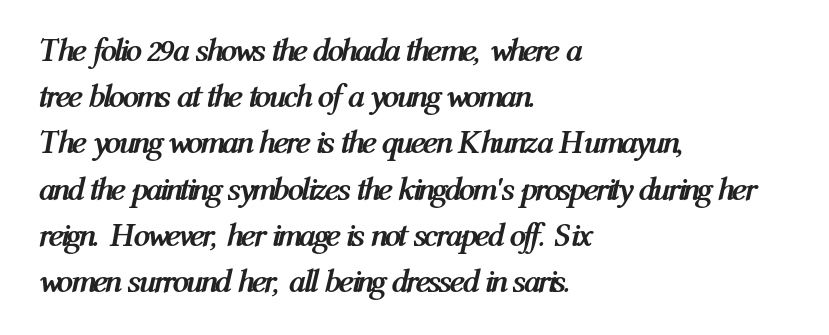
{"italic": "yes", "lean": "right", "slant_degrees": 12, "bold": "yes", "weight": "semibold", "width": "condensed", "stroke_contrast": "medium", "x_height": "medium", "monospaced": "no", "underline": "no", "align": "left", "line_spacing": "normal", "line_spacing_ratio": 1.4, "letter_spacing": "normal", "letter_spacing_em": 0.0, "glyph_px": 33}
